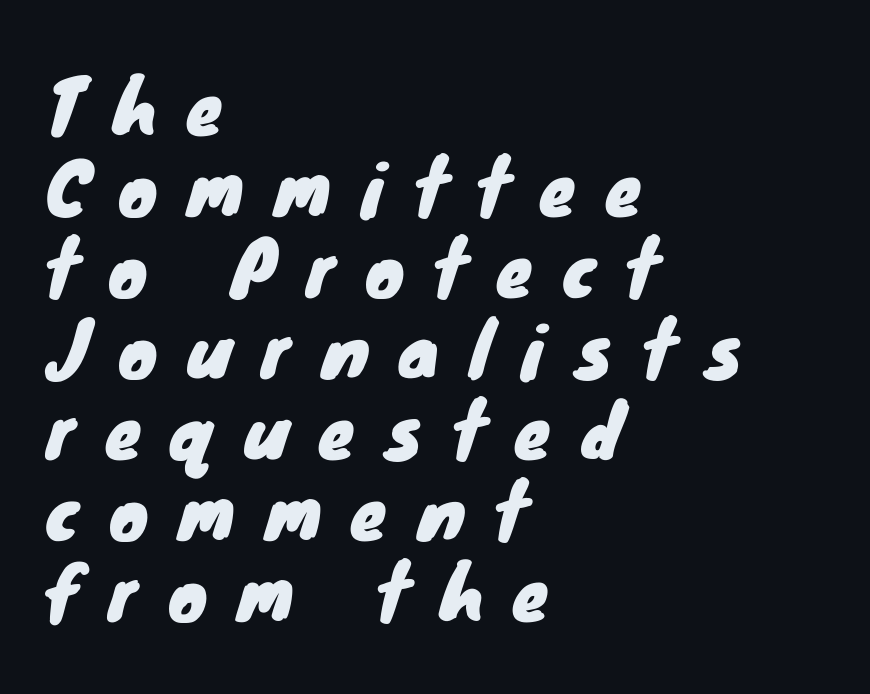
{"serif": "no", "width": "normal", "stroke_contrast": "low", "x_height": "small", "monospaced": "no", "underline": "no", "align": "left", "line_spacing": "tight", "line_spacing_ratio": 1.11, "letter_spacing": "wide", "letter_spacing_em": 0.42, "glyph_px": 73}
